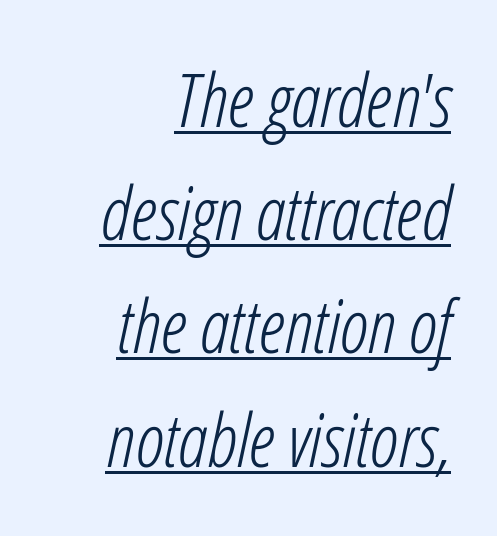
Q: Is the text bold? A: No.
Q: Is the text italic (slanted)? A: Yes, it leans right by about 12 degrees.
Q: Is the text underlined? A: Yes.
Q: How is the paragraph aligned? A: Right-aligned.
Q: Is the spacing between letters normal or unusually wide? A: Normal.
Q: Is the spacing between lines tight, normal or loose? A: Normal.
Q: Width (condensed, normal, or wide)? A: Condensed.
Q: Stroke contrast? A: Low.
Q: x-height? A: Medium.
Q: Monospaced? A: No.
